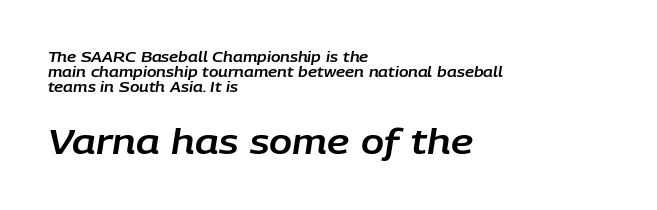
The face used here is proportionally spaced, like ordinary book or web type. Slanted lettering throughout. Honestly, there is no underline to notice here at all. Honestly, the letter spacing is just normal — you wouldn't notice it. Notice how the passage keeps a crisp vertical edge on the left only.
